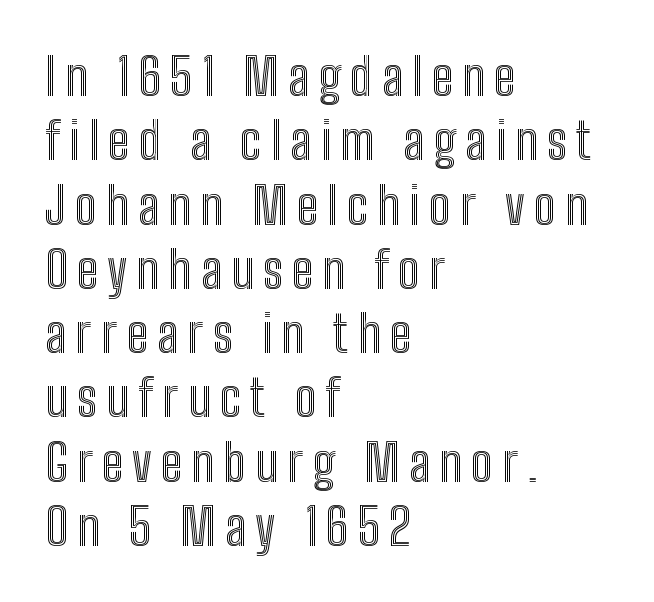
Q: Is the text italic (slanted)? A: No, it is upright.
Q: Is the text underlined? A: No.
Q: How is the paragraph aligned? A: Left-aligned.
Q: Is the spacing between lines tight, normal or loose? A: Normal.
Q: Width (condensed, normal, or wide)? A: Condensed.
Q: x-height? A: Medium.
Q: Monospaced? A: No.
